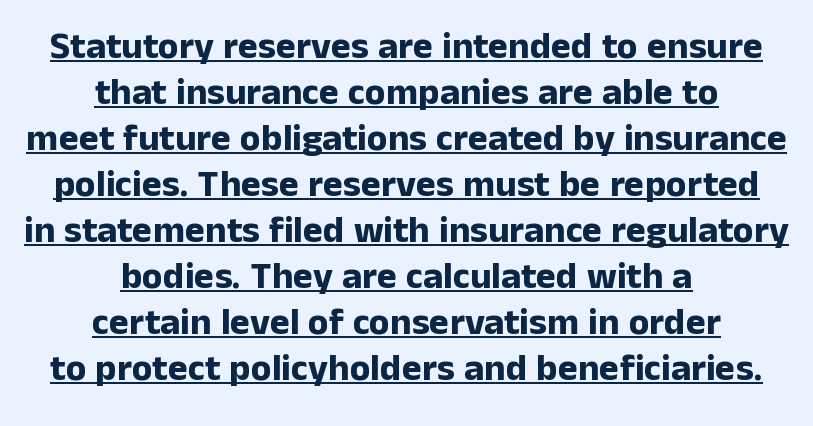
Quick note: underline on. Standard letterfit; no display-style spreading of the glyphs. Here the designer chose a conventional face with non-uniform glyph widths. The whitespace from short lines is split evenly between both sides. These words are printed bold, with thick strokes throughout.
